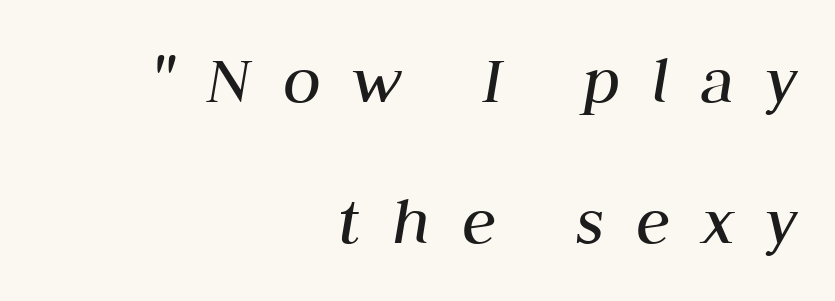
Does the leading feel generous? Absolutely, it's lavish. This is not heavy type; no bold has been used. These lines stack with their right ends in a neat column. These lines are rendered in a variable-pitch font.
